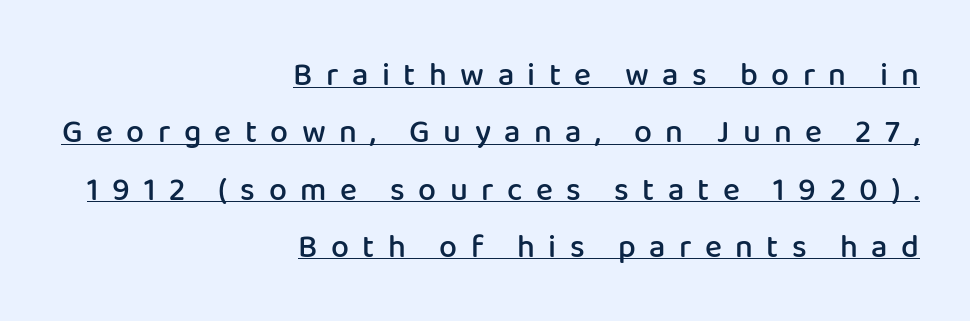
Q: Is the text bold? A: Semi-bold.
Q: Is the text italic (slanted)? A: No, it is upright.
Q: Is the typeface a serif or a sans-serif typeface? A: Sans-serif.
Q: Is the text underlined? A: Yes.
Q: How is the paragraph aligned? A: Right-aligned.
Q: Is the spacing between letters normal or unusually wide? A: Unusually wide.
Q: Width (condensed, normal, or wide)? A: Normal.
Q: Stroke contrast? A: Low.
Q: x-height? A: Medium.
Q: Monospaced? A: No.
